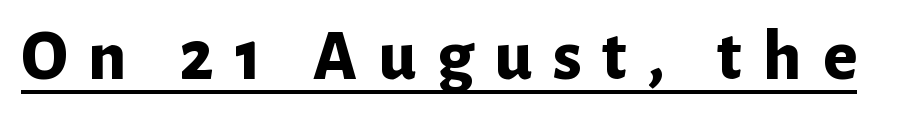
Students, this is bold: see how much ink each stroke carries. The type is letterspaced generously, with wide tracking. A rule runs beneath these lines of type. Style check: upright. Think of a printed novel: that variable character pitch is what you see here.
